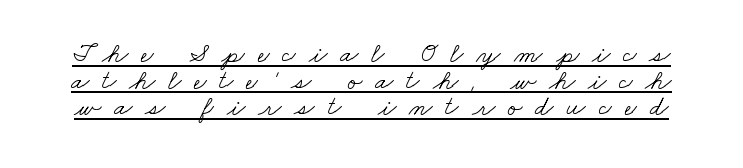
The image shows 27 px text type; set tight line spacing (0.99x), unusually wide letter spacing (+0.47 em), underlined.
